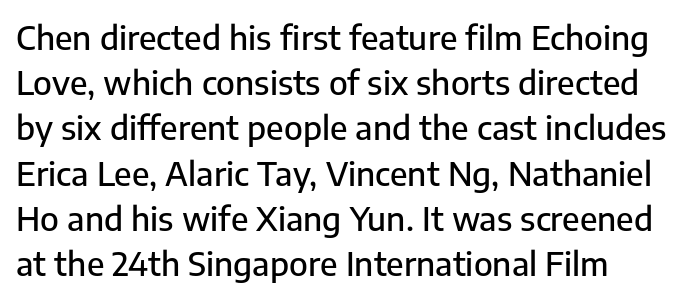
Q: Is the text italic (slanted)? A: No, it is upright.
Q: Is the typeface a serif or a sans-serif typeface? A: Sans-serif.
Q: Is the text underlined? A: No.
Q: How is the paragraph aligned? A: Left-aligned.
Q: Is the spacing between letters normal or unusually wide? A: Normal.
Q: Is the spacing between lines tight, normal or loose? A: Normal.
Q: Width (condensed, normal, or wide)? A: Normal.
Q: Stroke contrast? A: Low.
Q: x-height? A: Medium.
Q: Monospaced? A: No.
